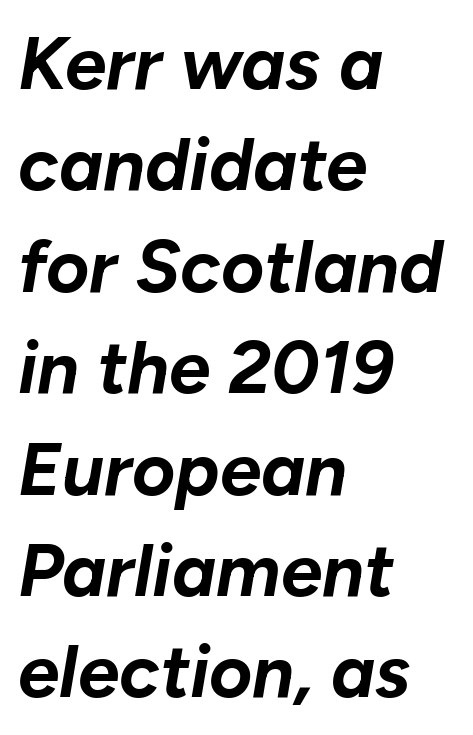
The image shows 74 px bold type, italic (leaning right); set left-aligned, normal line spacing (1.37x), normal letter spacing, not underlined; low stroke contrast and a medium x-height.
